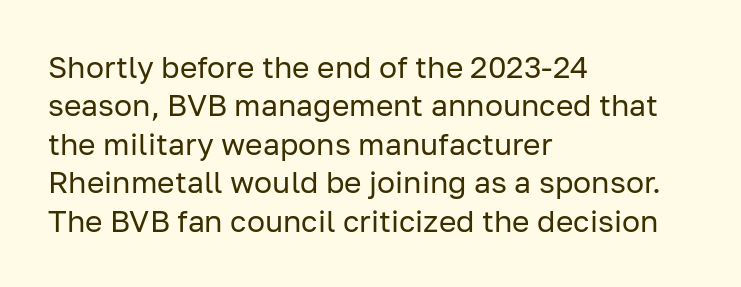
Q: Is the text bold? A: No.
Q: Is the text italic (slanted)? A: No, it is upright.
Q: Is the typeface a serif or a sans-serif typeface? A: Sans-serif.
Q: Is the text underlined? A: No.
Q: How is the paragraph aligned? A: Left-aligned.
Q: Is the spacing between letters normal or unusually wide? A: Normal.
Q: Is the spacing between lines tight, normal or loose? A: Normal.
Q: Width (condensed, normal, or wide)? A: Normal.
Q: Stroke contrast? A: Low.
Q: x-height? A: Medium.
Q: Monospaced? A: No.
